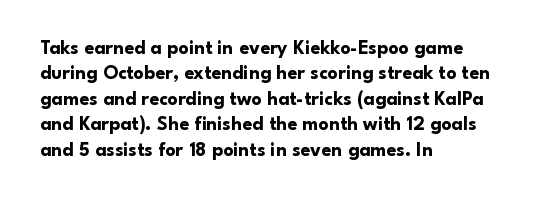
Characters follow at the spacing the type designer built in. What's the leading like? Ordinary, nothing unusual. Horizontal alignment here is leftward, the default for most running prose. The words here are not underlined. The typesetting leans heavy: a genuine bold.
